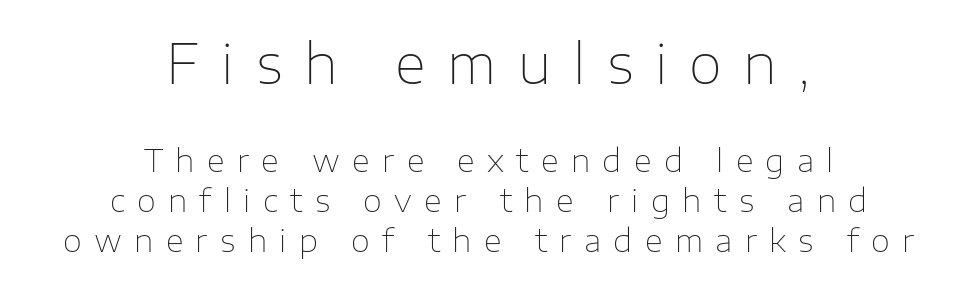
Larger block? The one above; the one below is distinctly smaller. Quick note: interline space is typical. This sample has the flowing, uneven cadence of proportional lettering. No heavy texture on the line: the type isn't bold.
